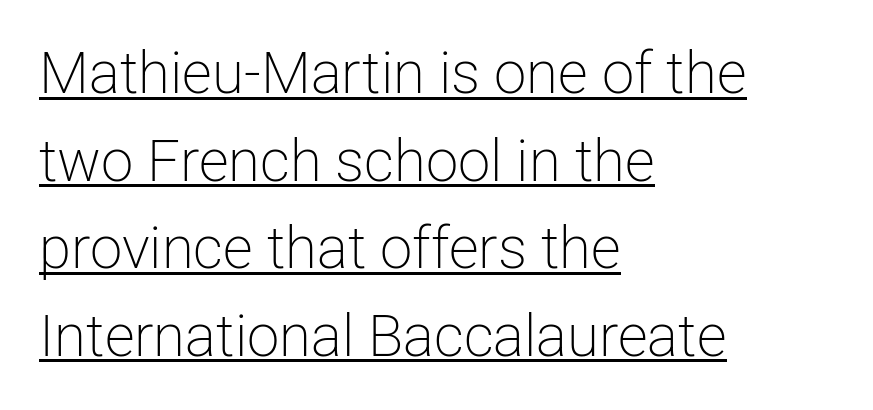
{"serif": "no", "italic": "no", "bold": "no", "weight": "light", "width": "normal", "stroke_contrast": "low", "x_height": "medium", "monospaced": "no", "underline": "yes", "align": "left", "line_spacing": "normal", "line_spacing_ratio": 1.51, "letter_spacing": "normal", "letter_spacing_em": 0.0, "glyph_px": 58}
